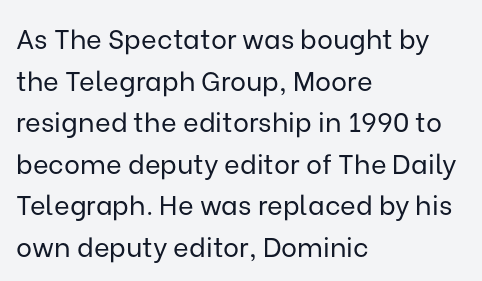
{"italic": "no", "bold": "no", "underline": "no", "align": "left", "line_spacing": "normal", "line_spacing_ratio": 1.54, "letter_spacing": "normal", "letter_spacing_em": 0.0, "glyph_px": 27}
